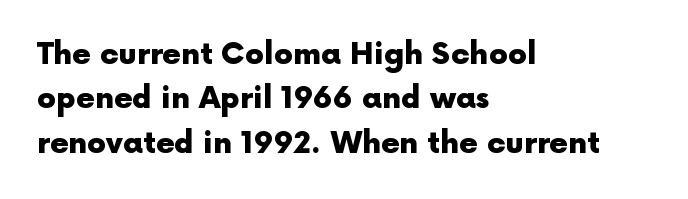
{"serif": "no", "italic": "no", "bold": "yes", "weight": "heavy", "width": "normal", "x_height": "medium", "monospaced": "no", "underline": "no", "align": "left", "line_spacing": "normal", "line_spacing_ratio": 1.48, "letter_spacing": "normal", "letter_spacing_em": 0.0, "glyph_px": 30}
